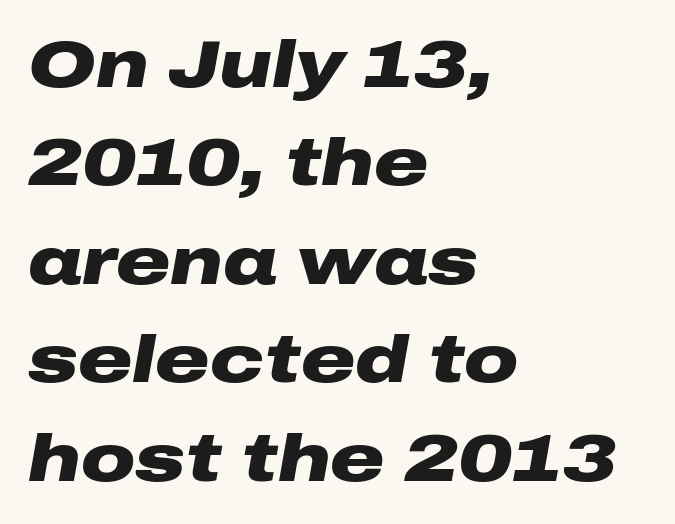
The image shows 67 px heavy, wide type, italic (leaning right); set left-aligned, normal line spacing (1.47x), normal letter spacing, not underlined; low stroke contrast and a medium x-height.
